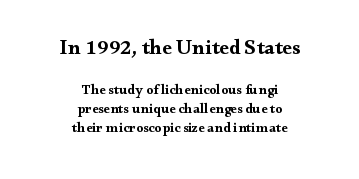
Q: Is the text bold? A: Yes.
Q: Is the text italic (slanted)? A: No, it is upright.
Q: Is the text underlined? A: No.
Q: How is the paragraph aligned? A: Centered.
Q: Is the spacing between letters normal or unusually wide? A: Normal.
Q: Is the spacing between lines tight, normal or loose? A: Normal.
Q: Which block of text is set in a larger size, the first (top) or the second (bottom)? A: The first (top) one.
